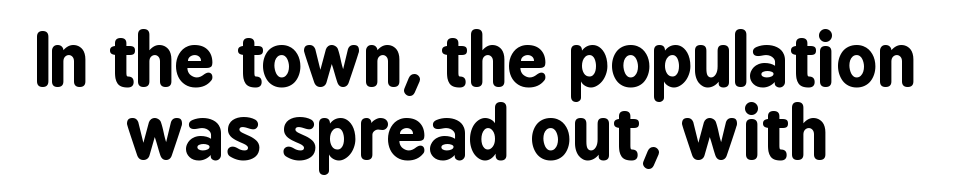
Q: Is the text bold? A: Yes.
Q: Is the text italic (slanted)? A: No, it is upright.
Q: Is the typeface a serif or a sans-serif typeface? A: Sans-serif.
Q: Is the text underlined? A: No.
Q: How is the paragraph aligned? A: Centered.
Q: Is the spacing between letters normal or unusually wide? A: Normal.
Q: Is the spacing between lines tight, normal or loose? A: Tight.
Q: Width (condensed, normal, or wide)? A: Condensed.
Q: Stroke contrast? A: Low.
Q: x-height? A: Medium.
Q: Monospaced? A: No.
